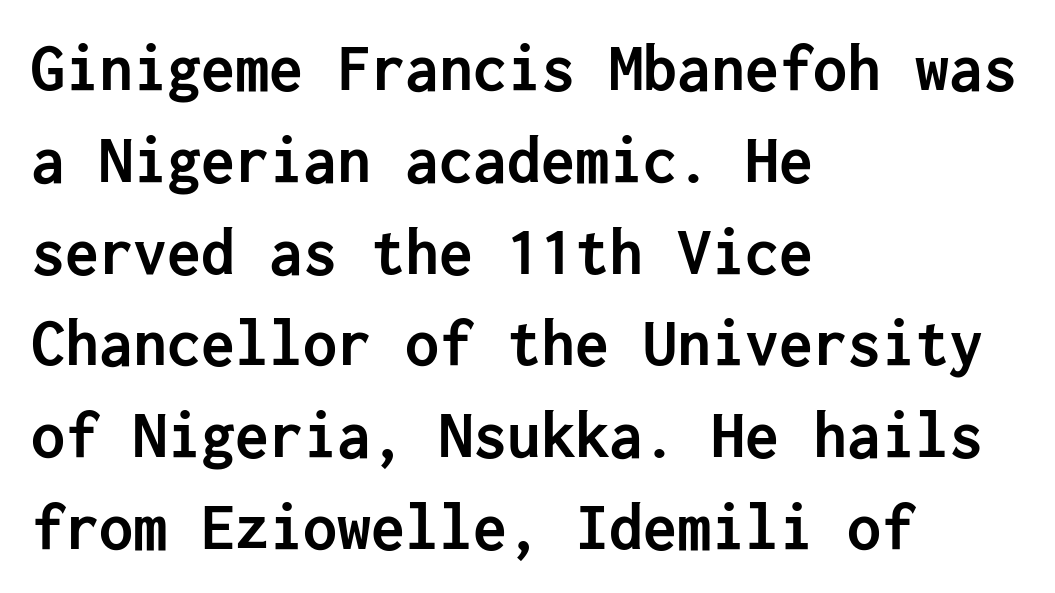
{"serif": "no", "italic": "no", "bold": "yes", "weight": "semibold", "width": "normal", "stroke_contrast": "low", "x_height": "medium", "underline": "no", "align": "left", "line_spacing": "normal", "line_spacing_ratio": 1.35, "letter_spacing": "normal", "letter_spacing_em": 0.0, "glyph_px": 68}
